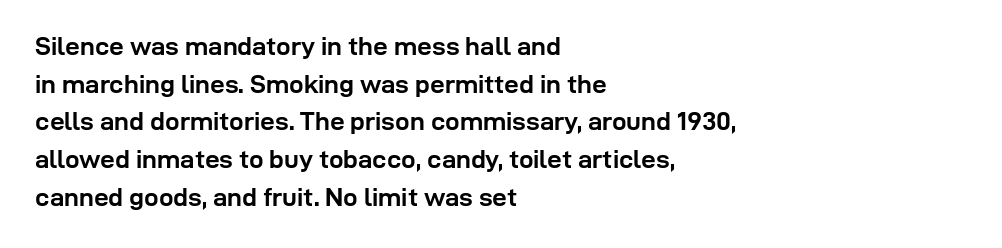
The image shows 26 px bold type, upright; set left-aligned, normal line spacing (1.45x), normal letter spacing, not underlined.
